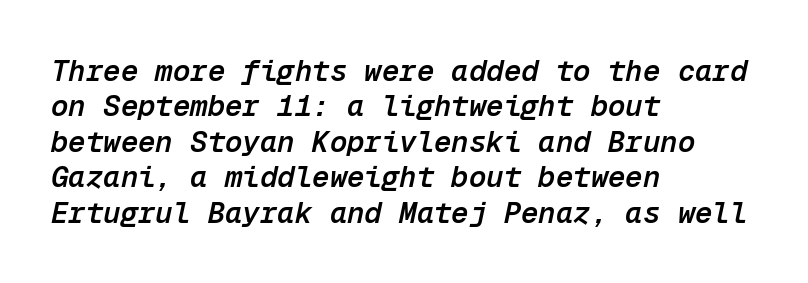
{"italic": "yes", "lean": "right", "slant_degrees": 12, "bold": "semi", "weight": "semibold", "width": "normal", "stroke_contrast": "low", "x_height": "medium", "monospaced": "yes", "underline": "no", "align": "left", "line_spacing_ratio": 1.22, "letter_spacing": "normal", "letter_spacing_em": 0.0, "glyph_px": 29}
